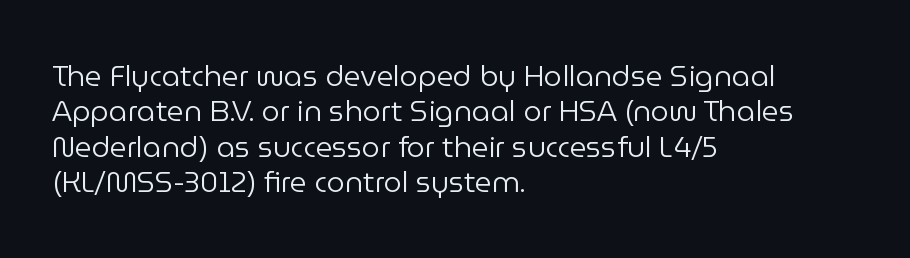
Nope, not italic — everything's standing straight. The letterforms sit shoulder to shoulder at normal distance. No extra ink here — the face is not bold. Check under the words: just untouched page. The text block is weighted toward the left margin, trailing off unevenly rightward. You could not count columns in this text — the font is proportionally spaced.
